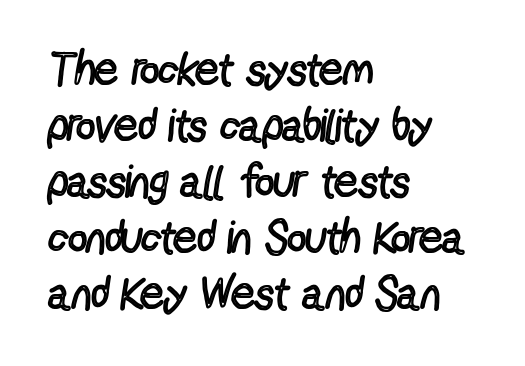
Is this a fixed-width face? No — the glyphs have proportional, varying widths. Serifs: no, the terminals of the letterforms are clean. The face used here is rendered with its standard letterfit. This is not heavy type; no bold has been used.
